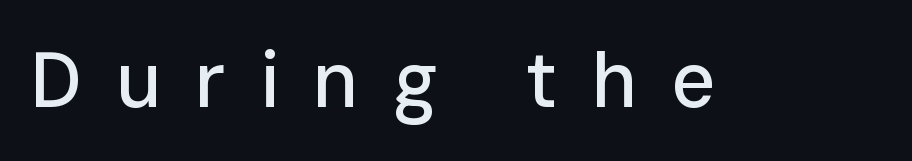
{"serif": "no", "italic": "no", "width": "normal", "stroke_contrast": "low", "x_height": "medium", "monospaced": "no", "underline": "no", "letter_spacing": "wide", "letter_spacing_em": 0.44, "glyph_px": 77}
